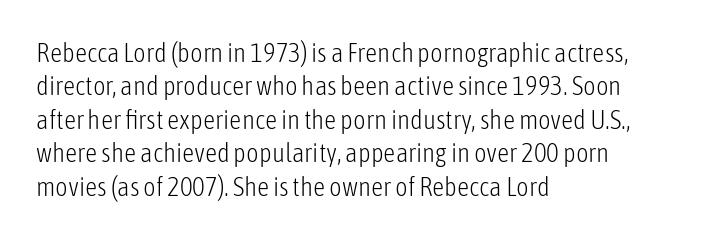
{"italic": "no", "bold": "no", "underline": "no", "align": "left", "line_spacing_ratio": 1.24, "letter_spacing": "normal", "letter_spacing_em": 0.0, "glyph_px": 27}
